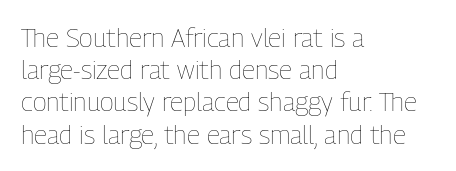
Q: Is the text bold? A: No.
Q: Is the text italic (slanted)? A: No, it is upright.
Q: Is the text underlined? A: No.
Q: How is the paragraph aligned? A: Left-aligned.
Q: Is the spacing between letters normal or unusually wide? A: Normal.
